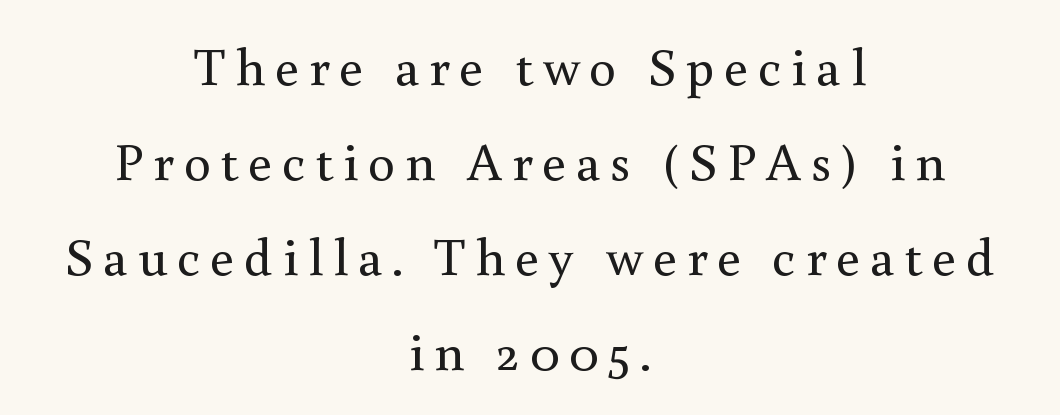
{"serif": "yes", "italic": "no", "bold": "no", "weight": "regular", "width": "normal", "stroke_contrast": "medium", "x_height": "small", "monospaced": "no", "underline": "no", "align": "center", "line_spacing_ratio": 1.76, "glyph_px": 54}
